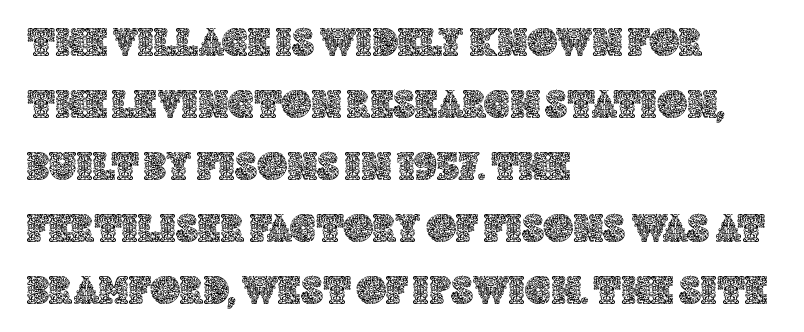
{"italic": "no", "width": "normal", "x_height": "large", "monospaced": "no", "underline": "no", "align": "left", "line_spacing": "normal", "line_spacing_ratio": 1.51, "letter_spacing": "normal", "letter_spacing_em": 0.0, "glyph_px": 41}
